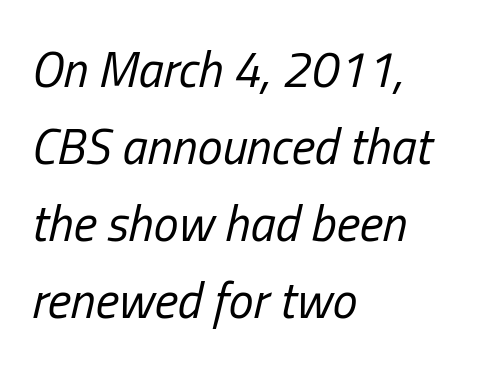
The image shows 50 px regular-weight, condensed type, italic (leaning right); set left-aligned, normal line spacing (1.54x), normal letter spacing, not underlined; low stroke contrast and a medium x-height.
